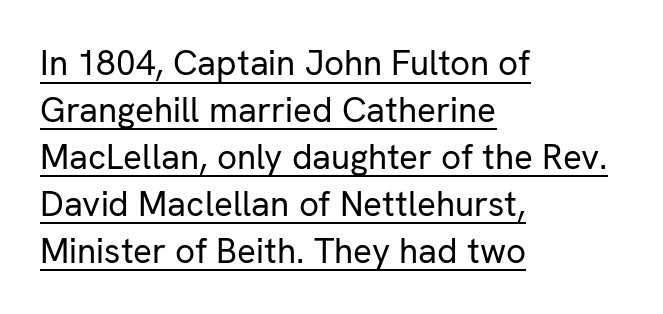
Q: Is the text bold? A: No.
Q: Is the text italic (slanted)? A: No, it is upright.
Q: Is the typeface a serif or a sans-serif typeface? A: Sans-serif.
Q: Is the text underlined? A: Yes.
Q: How is the paragraph aligned? A: Left-aligned.
Q: Is the spacing between letters normal or unusually wide? A: Normal.
Q: Is the spacing between lines tight, normal or loose? A: Normal.
Q: Width (condensed, normal, or wide)? A: Normal.
Q: Stroke contrast? A: Low.
Q: x-height? A: Medium.
Q: Monospaced? A: No.
